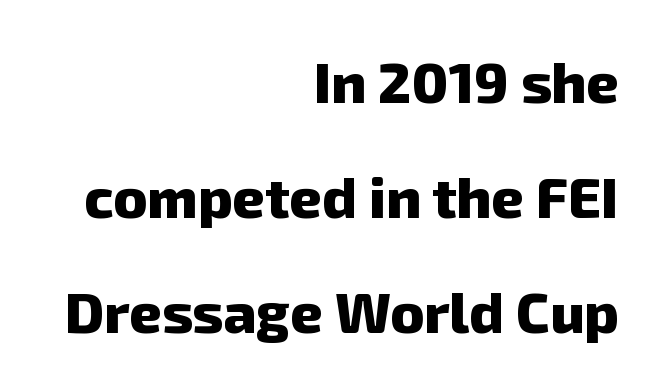
{"serif": "no", "bold": "yes", "weight": "heavy", "width": "normal", "stroke_contrast": "low", "x_height": "medium", "monospaced": "no", "underline": "no", "align": "right", "line_spacing": "loose", "line_spacing_ratio": 2.02, "letter_spacing": "normal", "letter_spacing_em": 0.0, "glyph_px": 57}
